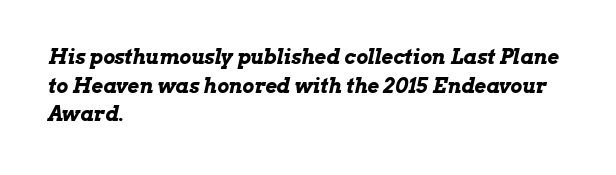
The image shows 20 px bold type, italic (leaning right); set left-aligned, normal line spacing (1.43x), normal letter spacing, not underlined.
